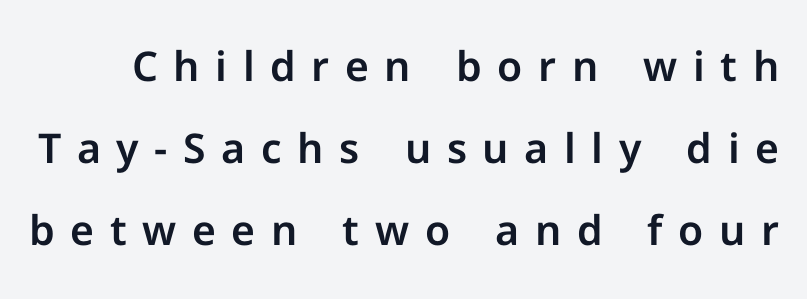
Rows of type keep a wide berth in the vertical direction. A typesetter would call this proportional, since set widths differ per character. Only glyphs here, with clear space below each row. Does the lettering tilt? It doesn't — this is upright. Short note: letters widely spaced. The passage shown is typeset with a sans-serif family.
